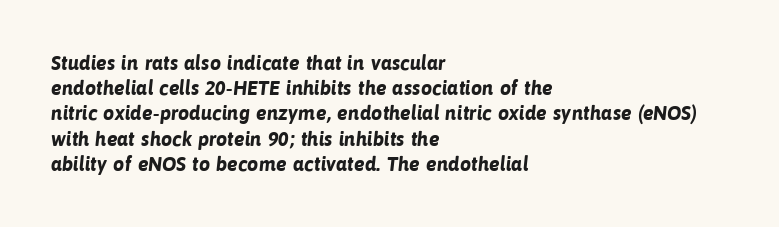
Q: Is the text bold? A: Yes.
Q: Is the text underlined? A: No.
Q: How is the paragraph aligned? A: Left-aligned.
Q: Is the spacing between letters normal or unusually wide? A: Normal.
Q: Is the spacing between lines tight, normal or loose? A: Normal.
